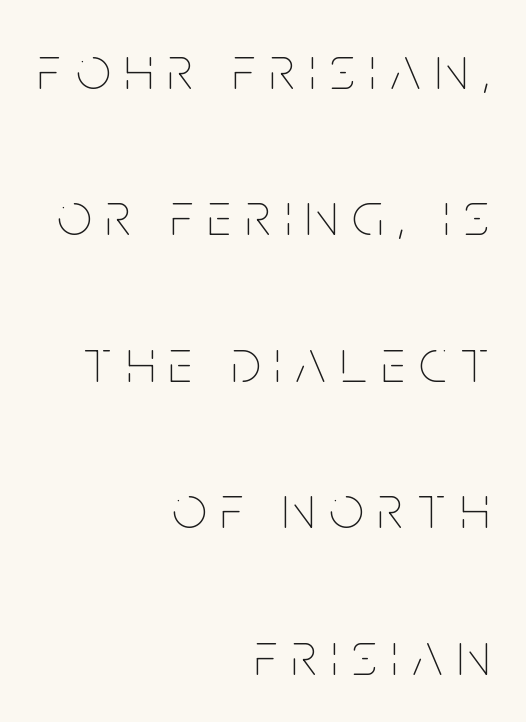
{"italic": "no", "bold": "no", "weight": "thin", "width": "condensed", "stroke_contrast": "low", "x_height": "large", "monospaced": "no", "underline": "no", "align": "right", "line_spacing": "loose", "line_spacing_ratio": 2.4, "letter_spacing": "wide", "letter_spacing_em": 0.24, "glyph_px": 61}
